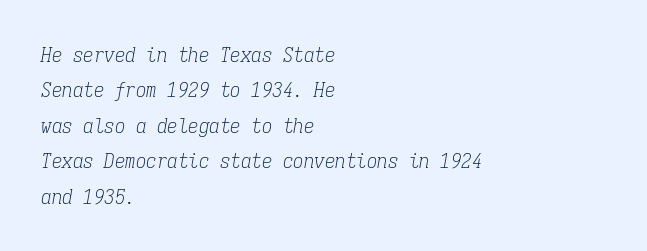
Q: Is the text bold? A: No.
Q: Is the text italic (slanted)? A: Yes, it leans right by about 9 degrees.
Q: Is the text underlined? A: No.
Q: How is the paragraph aligned? A: Left-aligned.
Q: Is the spacing between letters normal or unusually wide? A: Normal.
Q: Is the spacing between lines tight, normal or loose? A: Normal.
